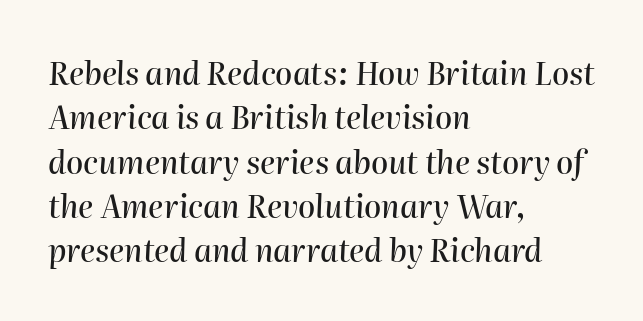
{"italic": "yes", "lean": "right", "slant_degrees": 2, "width": "normal", "stroke_contrast": "high", "x_height": "medium", "monospaced": "no", "underline": "no", "align": "left", "line_spacing": "normal", "line_spacing_ratio": 1.43, "letter_spacing": "normal", "letter_spacing_em": 0.0, "glyph_px": 31}
